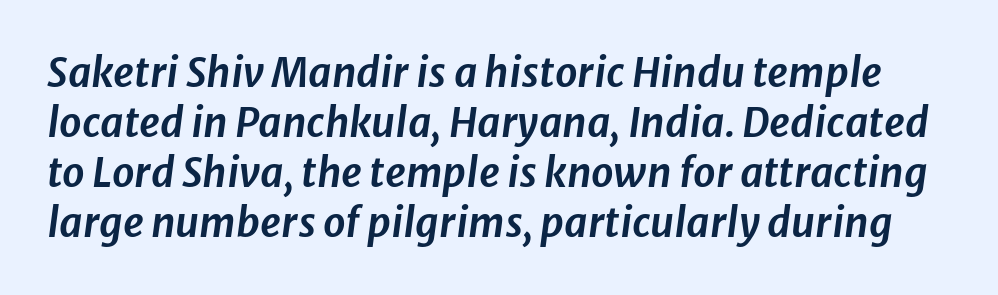
The image shows 40 px text type, italic (leaning right); set normal line spacing (1.25x), normal letter spacing, not underlined; low stroke contrast and a medium x-height.
